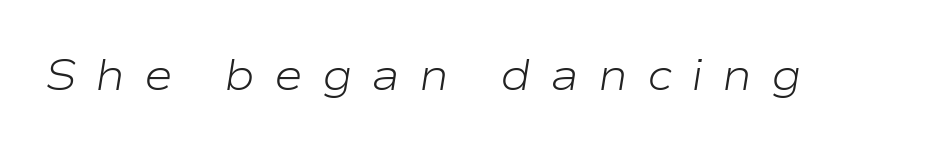
The face used here is proportionally spaced, like ordinary book or web type. Compared with ordinary roman type, these characters are visibly tilted. These glyphs show unthickened strokes, regular width or finer. Underline: absent.
